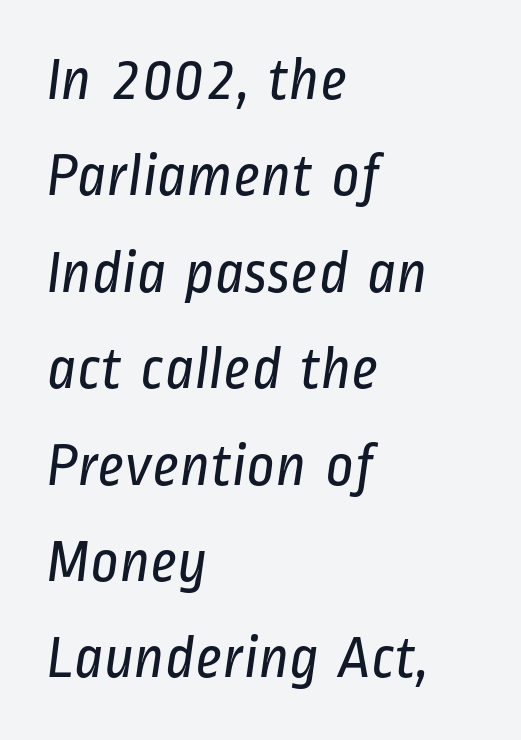
{"serif": "no", "bold": "no", "weight": "regular", "width": "condensed", "stroke_contrast": "low", "x_height": "medium", "monospaced": "no", "underline": "no", "align": "left", "line_spacing": "normal", "line_spacing_ratio": 1.58, "letter_spacing": "normal", "letter_spacing_em": 0.0, "glyph_px": 61}
